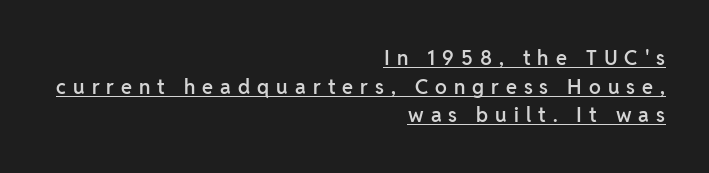
Q: Is the text bold? A: Semi-bold.
Q: Is the text italic (slanted)? A: No, it is upright.
Q: Is the text underlined? A: Yes.
Q: How is the paragraph aligned? A: Right-aligned.
Q: Is the spacing between letters normal or unusually wide? A: Unusually wide.
Q: Is the spacing between lines tight, normal or loose? A: Normal.
